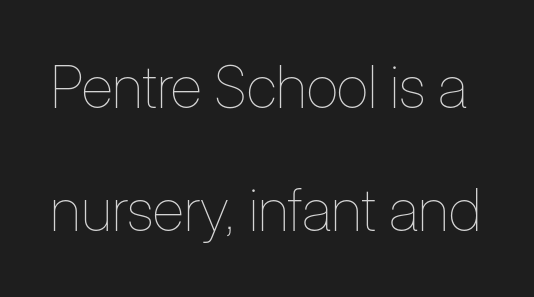
The image shows 59 px thin, condensed type, upright; set loose line spacing (2.09x), normal letter spacing, not underlined; low stroke contrast and a medium x-height.
